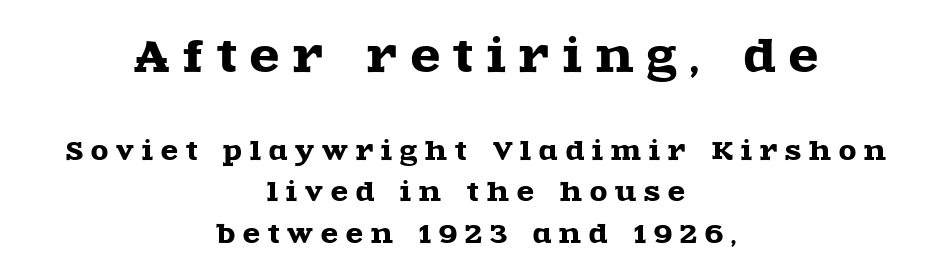
{"serif": "yes", "italic": "no", "width": "wide", "x_height": "large", "monospaced": "no", "underline": "no", "align": "center", "line_spacing": "normal", "line_spacing_ratio": 1.66, "letter_spacing": "wide", "letter_spacing_em": 0.32, "larger_block": "first", "size_ratio": 1.72, "glyph_px": 43}
